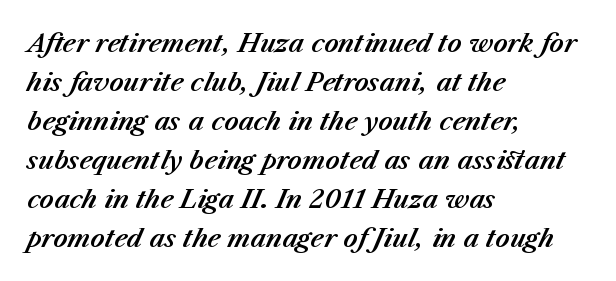
Q: Is the text italic (slanted)? A: Yes, it leans right by about 23 degrees.
Q: Is the text underlined? A: No.
Q: How is the paragraph aligned? A: Left-aligned.
Q: Is the spacing between letters normal or unusually wide? A: Normal.
Q: Is the spacing between lines tight, normal or loose? A: Normal.
